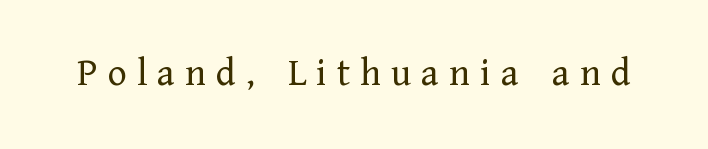
The image shows 40 px regular-weight serif type, upright; set unusually wide letter spacing (+0.25 em), not underlined; low stroke contrast and a medium x-height.
